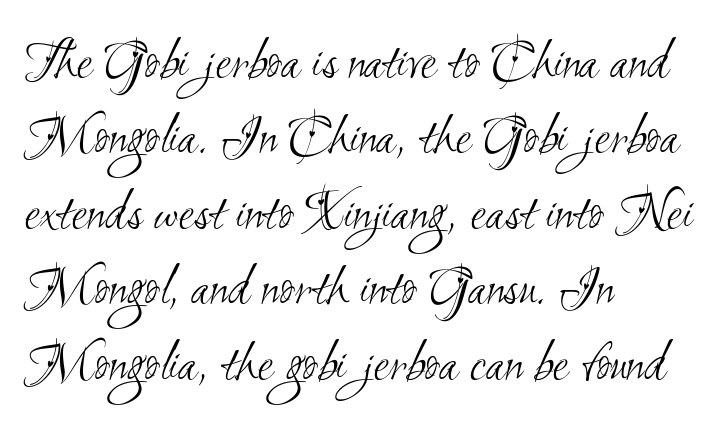
Nothing unusual about the tracking: characters are spaced as the font intends. Each line starts at the same left margin while the right side varies. This sample has the flowing, uneven cadence of proportional lettering. Honestly, the row spacing looks completely unremarkable. Typographically, this falls in the sans-serif category. No extra ink here — the face is not bold.
